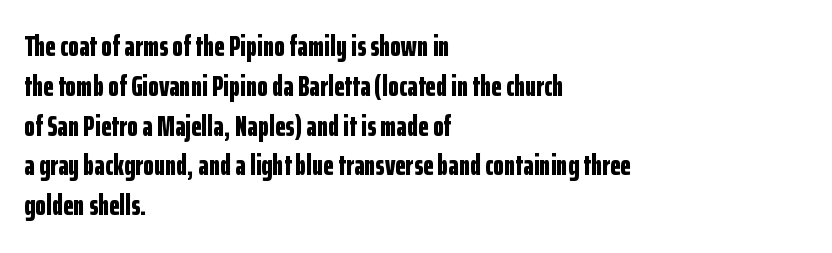
{"serif": "no", "italic": "no", "bold": "yes", "weight": "bold", "width": "condensed", "stroke_contrast": "low", "x_height": "medium", "monospaced": "no", "underline": "no", "align": "left", "line_spacing": "normal", "line_spacing_ratio": 1.42, "letter_spacing": "normal", "letter_spacing_em": 0.0, "glyph_px": 28}
